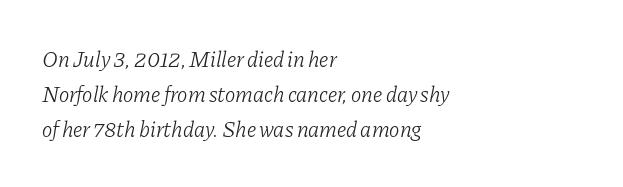
The designer left line spacing at the default. Compared with a typical body face, this is equally light or lighter still. Just letters on the line, the space beneath them empty. These lines are set flush left with a ragged right edge.
